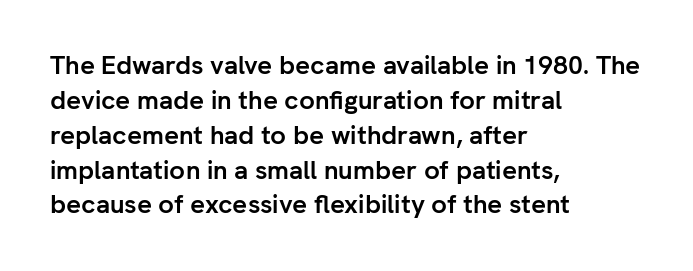
The baseline area is clear. The lines in this sample share a left origin and differ only in where they stop. The type is set solid horizontally, with unmodified tracking. Compared with typical paragraphs, the rows here are spaced about the same. Thick stems and heavy bowls — unmistakably bold. Ascenders rise straight up at ninety degrees.
